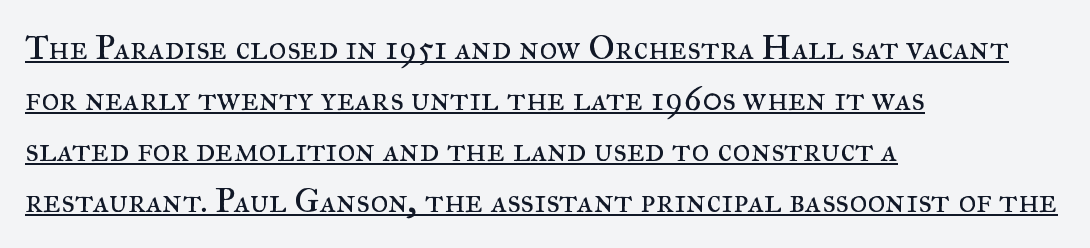
These lines are rendered in a variable-pitch font. Regular leading. Line starts are locked; line ends wander. Type style note: has serifs. The letters look calm and open, with moderate or lighter stems.
